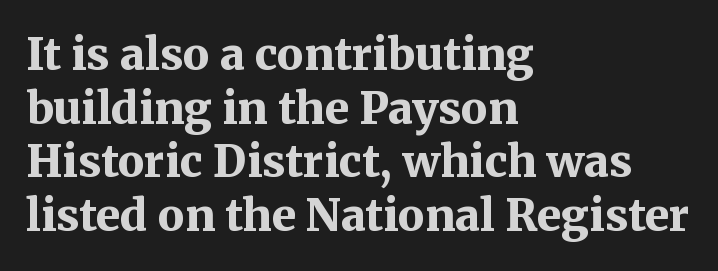
Line starts are locked; line ends wander. Old-style or modern, the face here clearly has serifs. Heavy-handed strokes throughout: this text is bold. No italicization has been applied; the sample stays upright. No word sits above an underline.
